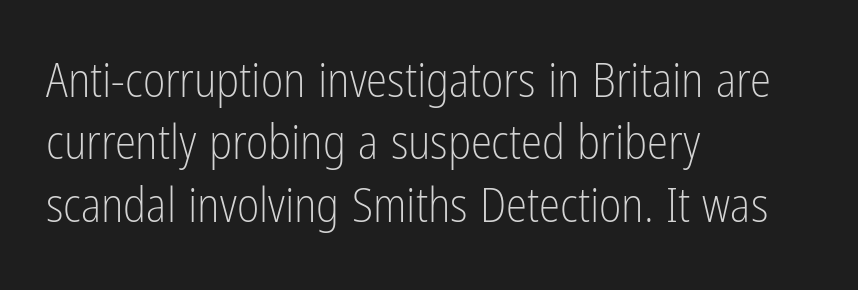
The image shows 48 px light, condensed sans-serif type, upright; set left-aligned, normal line spacing (1.3x), normal letter spacing, not underlined; low stroke contrast and a medium x-height.
